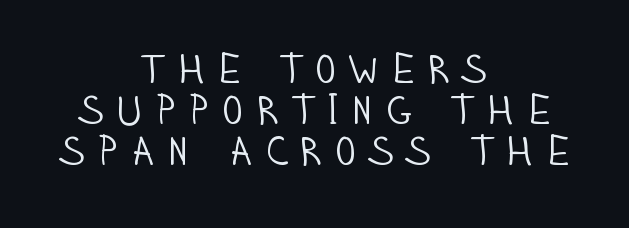
{"serif": "no", "italic": "no", "bold": "no", "weight": "light", "width": "condensed", "stroke_contrast": "low", "x_height": "large", "monospaced": "no", "underline": "no", "align": "center", "line_spacing": "tight", "line_spacing_ratio": 0.98, "letter_spacing": "wide", "letter_spacing_em": 0.24, "glyph_px": 42}
